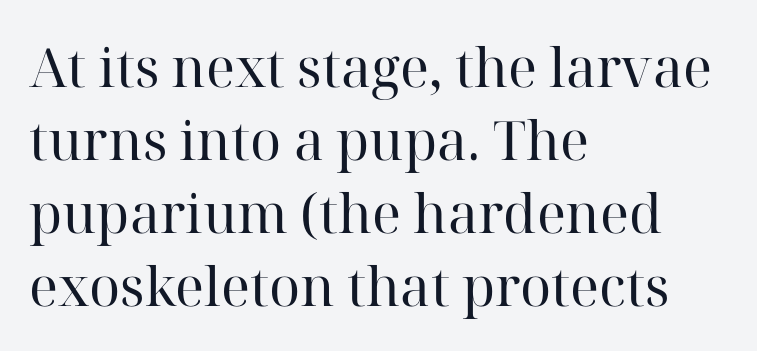
Letterform terminals end in serifs throughout the passage. The font is comparable to plain body text, perhaps lighter. The gap between lines stays unmarked. Line beginnings align vertically; line endings do not.
